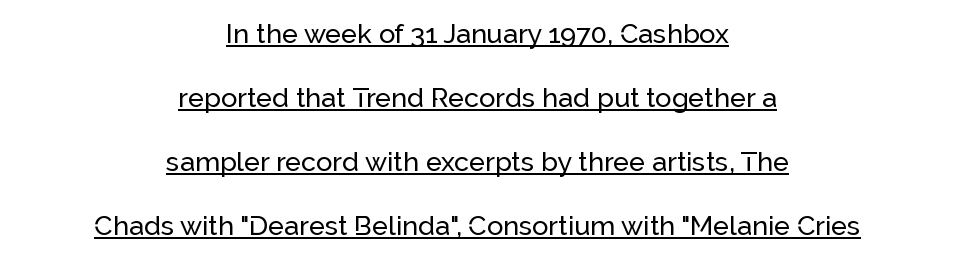
{"italic": "no", "underline": "yes", "align": "center", "line_spacing": "loose", "line_spacing_ratio": 2.37, "letter_spacing": "normal", "letter_spacing_em": 0.0, "glyph_px": 27}
